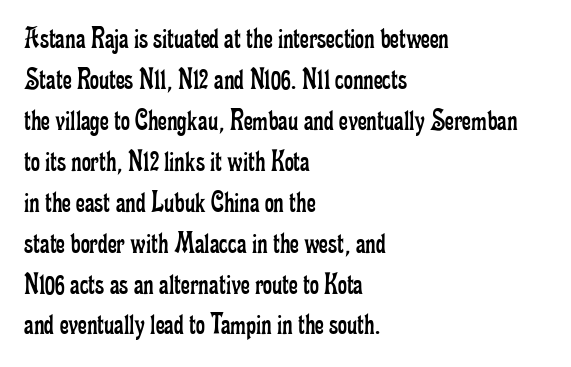
Varying glyph widths throughout — classic text-font behaviour. Heft: none added — not bold. Beneath every word, the page is bare. Old-style or modern, the face here clearly has serifs.
